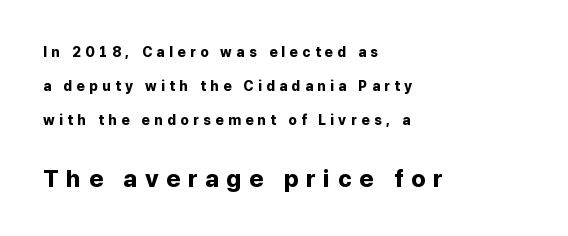
Q: Is the text bold? A: Yes.
Q: Is the text italic (slanted)? A: No, it is upright.
Q: Is the text underlined? A: No.
Q: How is the paragraph aligned? A: Left-aligned.
Q: Is the spacing between letters normal or unusually wide? A: Unusually wide.
Q: Is the spacing between lines tight, normal or loose? A: Loose.
Q: Which block of text is set in a larger size, the first (top) or the second (bottom)? A: The second (bottom) one.
